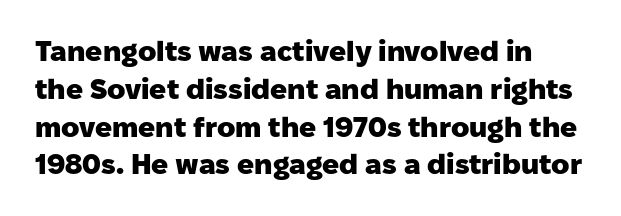
The image shows 28 px heavy sans-serif type, upright; set normal line spacing (1.35x), normal letter spacing, not underlined; low stroke contrast and a medium x-height.
